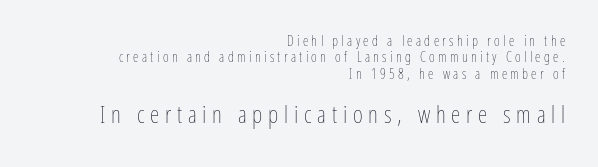
The image shows 24 px text type, upright; set right-aligned, line spacing 1.17x, unusually wide letter spacing (+0.24 em), not underlined; the second (bottom) block is 1.71x larger.
